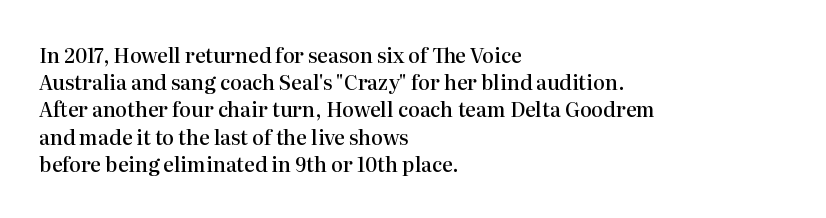
{"italic": "no", "bold": "semi", "underline": "no", "align": "left", "line_spacing": "normal", "line_spacing_ratio": 1.36, "letter_spacing": "normal", "letter_spacing_em": 0.0, "glyph_px": 20}
